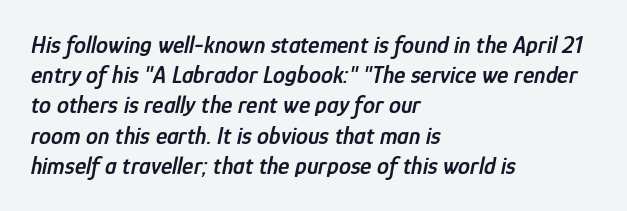
Q: Is the text bold? A: Semi-bold.
Q: Is the text italic (slanted)? A: Yes, it leans right by about 12 degrees.
Q: Is the text underlined? A: No.
Q: How is the paragraph aligned? A: Left-aligned.
Q: Is the spacing between letters normal or unusually wide? A: Normal.
Q: Is the spacing between lines tight, normal or loose? A: Normal.
